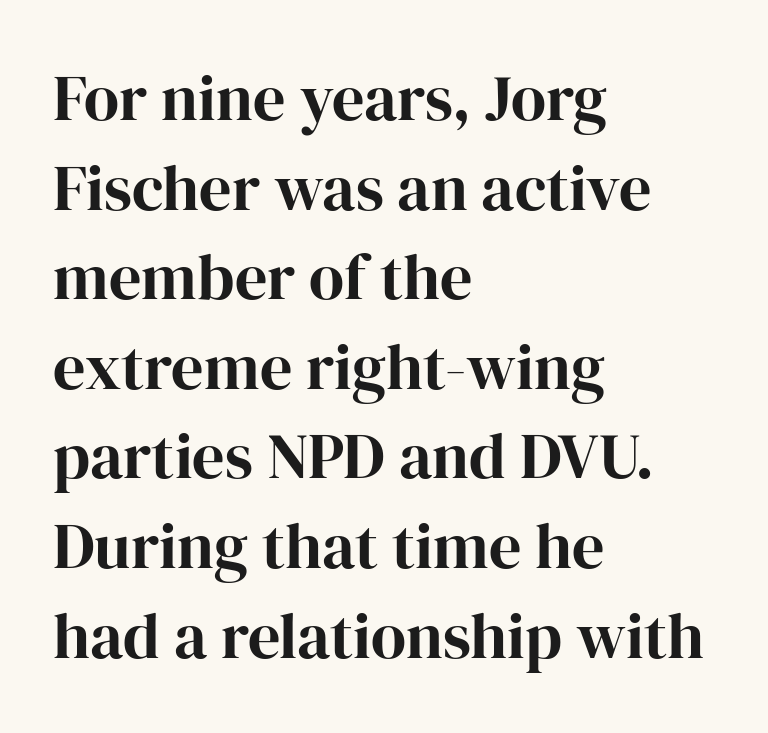
The image shows 64 px serif type, upright; set left-aligned, normal line spacing (1.4x), normal letter spacing, not underlined; high stroke contrast and a medium x-height.
